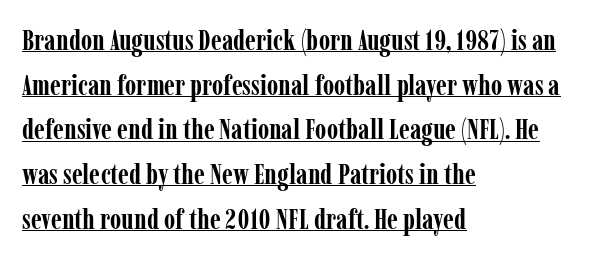
The horizontal fit of the characters is conventional and even. In terms of posture, this sample is upright. This sample carries an underscore along the baseline area. A typesetter would call this proportional, since set widths differ per character. Typographically, this falls in the serif category.
